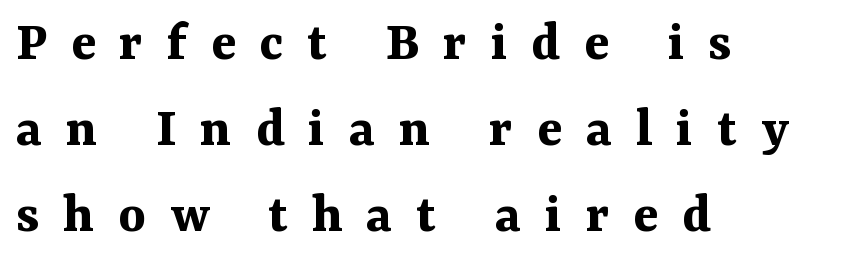
Posture: straight, roman, zero tilt. Note: serifs present on the glyphs. Each new line begins a customary step beneath the previous one. These lines have a slow, spaced-out rhythm from letter to letter. The passage shown is emphatically bold. Any mark beneath the type? The region is blank.
